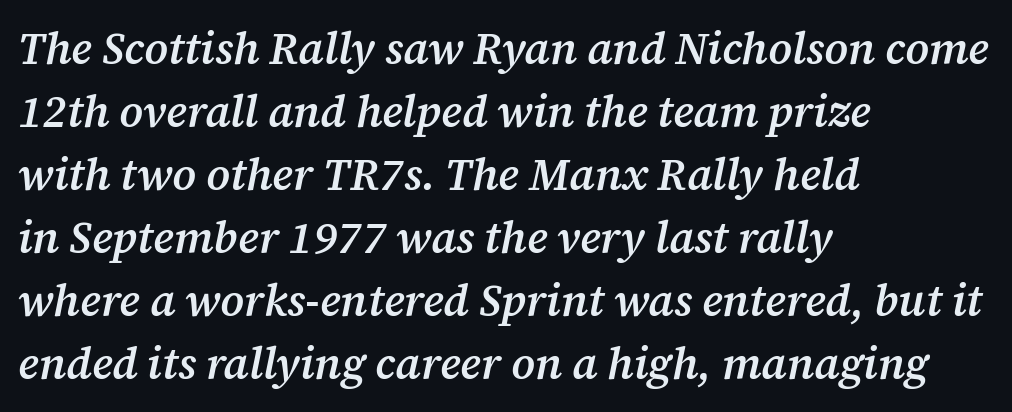
A clean baseline with only descenders dipping below it. Moderately thickened strokes mark this as semibold type. In terms of letterspacing, this is plain default setting. Line spacing here is normal. Slant detected: the letters are inclined. You can tell from the footed stems that serif type was used.
